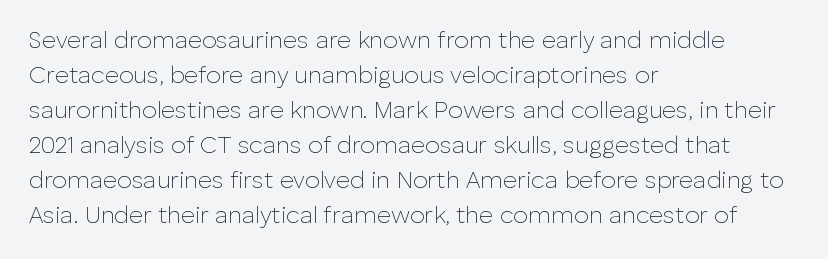
The image shows 24 px text type, upright; set left-aligned, normal line spacing (1.46x), normal letter spacing, not underlined.
